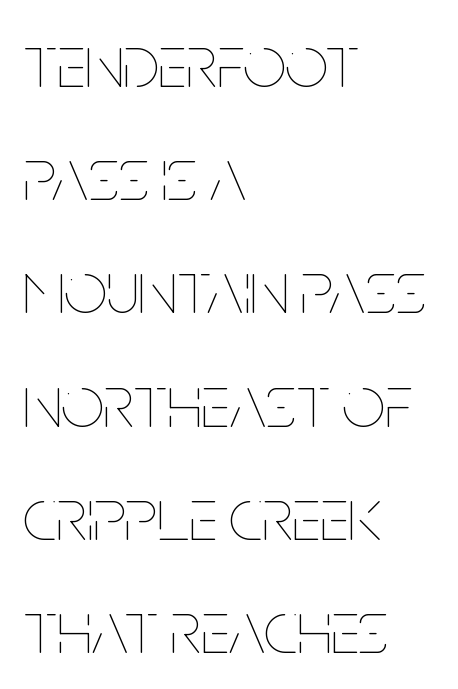
The image shows 75 px thin, condensed type, upright; set left-aligned, normal line spacing (1.51x), normal letter spacing, not underlined; low stroke contrast and a large x-height.
